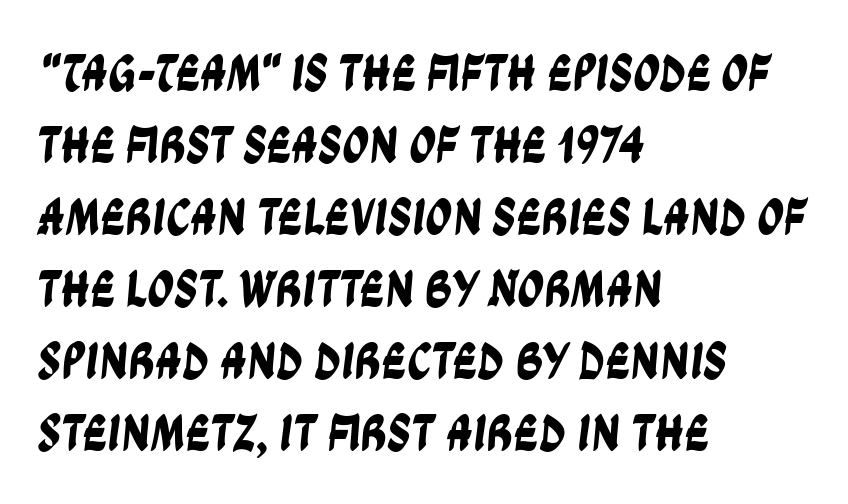
The image shows 53 px condensed sans-serif type; set left-aligned, normal line spacing (1.36x), normal letter spacing, not underlined; low stroke contrast and a large x-height.
